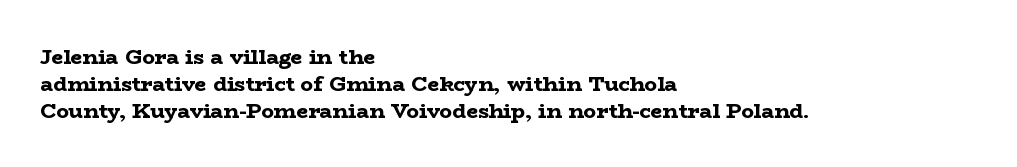
{"italic": "no", "bold": "yes", "underline": "no", "align": "left", "line_spacing": "normal", "line_spacing_ratio": 1.28, "letter_spacing": "normal", "letter_spacing_em": 0.0, "glyph_px": 21}
